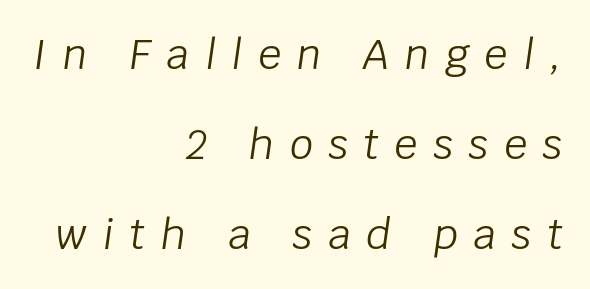
{"italic": "yes", "lean": "right", "slant_degrees": 8, "bold": "no", "weight": "light", "width": "normal", "stroke_contrast": "low", "x_height": "large", "monospaced": "no", "underline": "no", "align": "right", "line_spacing": "loose", "line_spacing_ratio": 2.19, "letter_spacing": "wide", "letter_spacing_em": 0.38, "glyph_px": 41}
